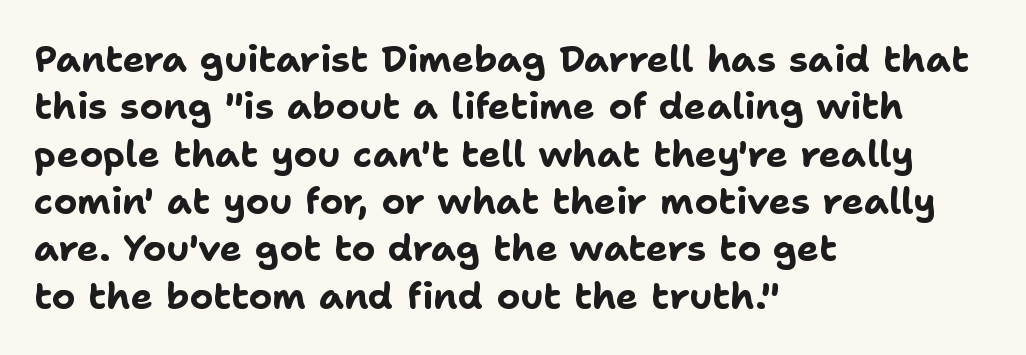
Q: Is the text bold? A: Yes.
Q: Is the text italic (slanted)? A: No, it is upright.
Q: Is the typeface a serif or a sans-serif typeface? A: Sans-serif.
Q: Is the text underlined? A: No.
Q: How is the paragraph aligned? A: Left-aligned.
Q: Is the spacing between letters normal or unusually wide? A: Normal.
Q: Is the spacing between lines tight, normal or loose? A: Normal.
Q: Width (condensed, normal, or wide)? A: Normal.
Q: Stroke contrast? A: Low.
Q: x-height? A: Medium.
Q: Monospaced? A: No.
